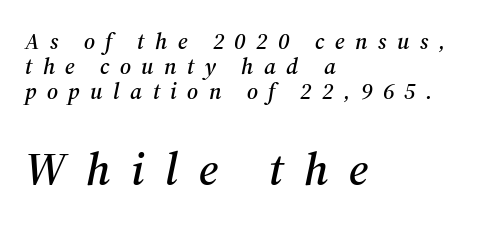
{"serif": "yes", "italic": "yes", "lean": "right", "slant_degrees": 12, "width": "normal", "stroke_contrast": "medium", "x_height": "medium", "monospaced": "no", "underline": "no", "align": "left", "line_spacing": "tight", "line_spacing_ratio": 1.09, "letter_spacing": "wide", "letter_spacing_em": 0.45, "larger_block": "second", "size_ratio": 2.0, "glyph_px": 46}
